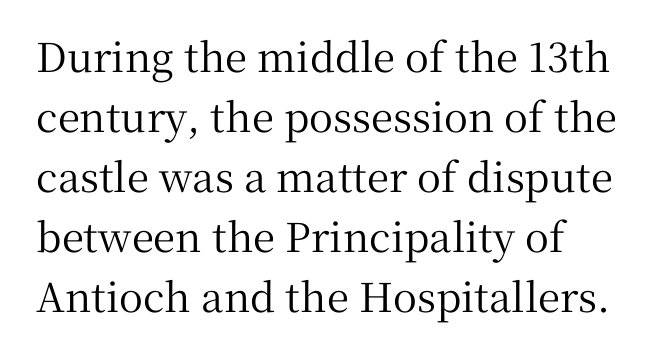
Q: Is the text italic (slanted)? A: No, it is upright.
Q: Is the typeface a serif or a sans-serif typeface? A: Serif.
Q: Is the text underlined? A: No.
Q: Is the spacing between letters normal or unusually wide? A: Normal.
Q: Is the spacing between lines tight, normal or loose? A: Normal.
Q: Width (condensed, normal, or wide)? A: Normal.
Q: Stroke contrast? A: Medium.
Q: x-height? A: Medium.
Q: Monospaced? A: No.
